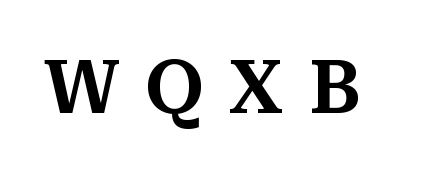
Q: Is the text italic (slanted)? A: No, it is upright.
Q: Is the typeface a serif or a sans-serif typeface? A: Serif.
Q: Is the text underlined? A: No.
Q: Is the spacing between letters normal or unusually wide? A: Unusually wide.
Q: Width (condensed, normal, or wide)? A: Normal.
Q: Stroke contrast? A: Medium.
Q: x-height? A: Medium.
Q: Monospaced? A: No.
